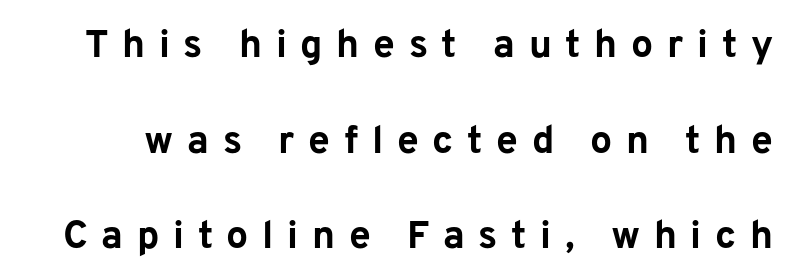
{"serif": "no", "italic": "no", "bold": "yes", "weight": "bold", "width": "normal", "stroke_contrast": "low", "x_height": "medium", "monospaced": "no", "underline": "no", "line_spacing": "loose", "line_spacing_ratio": 2.45, "letter_spacing": "wide", "letter_spacing_em": 0.35, "glyph_px": 39}
